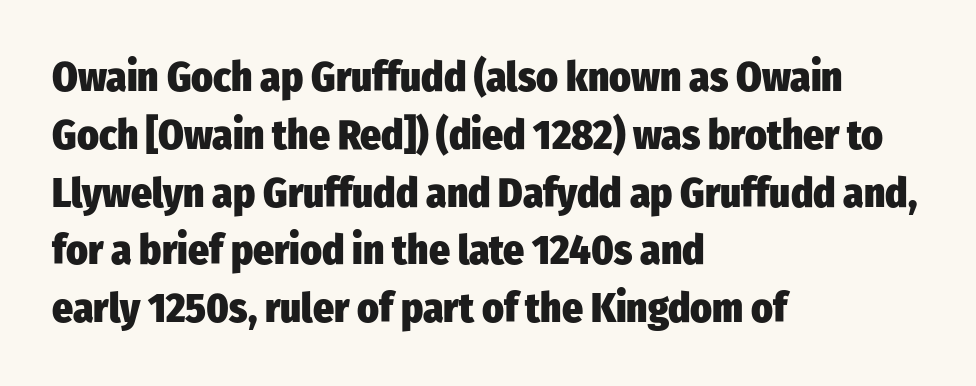
Q: Is the text bold? A: Yes.
Q: Is the text italic (slanted)? A: No, it is upright.
Q: Is the typeface a serif or a sans-serif typeface? A: Sans-serif.
Q: Is the text underlined? A: No.
Q: How is the paragraph aligned? A: Left-aligned.
Q: Is the spacing between letters normal or unusually wide? A: Normal.
Q: Is the spacing between lines tight, normal or loose? A: Normal.
Q: Width (condensed, normal, or wide)? A: Condensed.
Q: Stroke contrast? A: Low.
Q: x-height? A: Medium.
Q: Monospaced? A: No.
